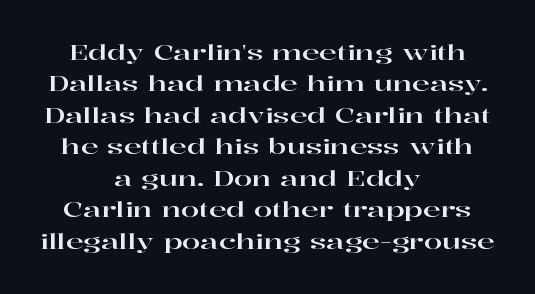
Just letters on the line, the space beneath them empty. The passage shown has conventional tracking throughout. Does the copy run flush right? No — it is centered line by line. If you measured baseline to baseline, you'd find a middling distance. In terms of posture, this sample is upright.
